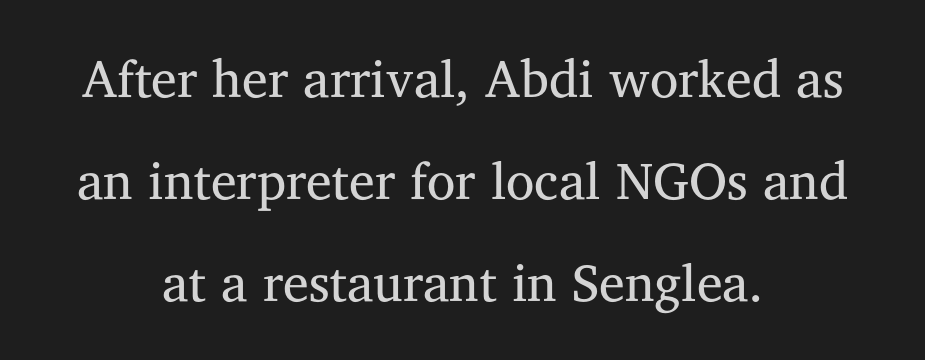
{"serif": "yes", "italic": "no", "bold": "no", "weight": "regular", "width": "normal", "stroke_contrast": "medium", "x_height": "medium", "monospaced": "no", "underline": "no", "align": "center", "line_spacing": "loose", "line_spacing_ratio": 1.96, "letter_spacing": "normal", "letter_spacing_em": 0.0, "glyph_px": 52}
